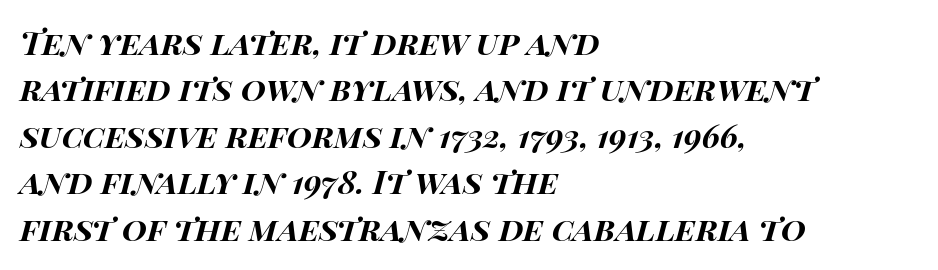
The image shows 32 px bold, wide type, italic (leaning right); set left-aligned, normal line spacing (1.45x), normal letter spacing, not underlined; high stroke contrast and a large x-height.
